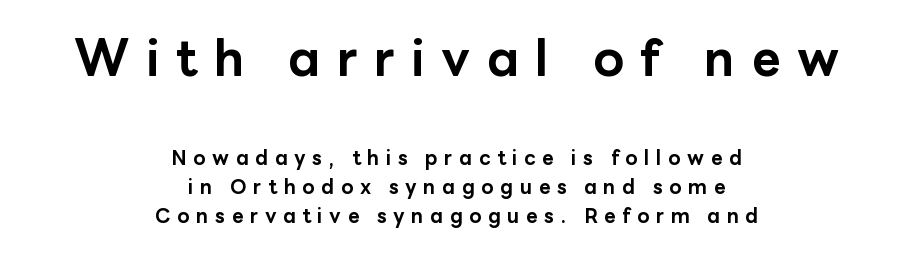
Q: Is the text bold? A: Yes.
Q: Is the text italic (slanted)? A: No, it is upright.
Q: Is the typeface a serif or a sans-serif typeface? A: Sans-serif.
Q: Is the text underlined? A: No.
Q: How is the paragraph aligned? A: Centered.
Q: Is the spacing between letters normal or unusually wide? A: Unusually wide.
Q: Is the spacing between lines tight, normal or loose? A: Normal.
Q: Which block of text is set in a larger size, the first (top) or the second (bottom)? A: The first (top) one.
Q: Width (condensed, normal, or wide)? A: Normal.
Q: Stroke contrast? A: Low.
Q: x-height? A: Medium.
Q: Monospaced? A: No.
